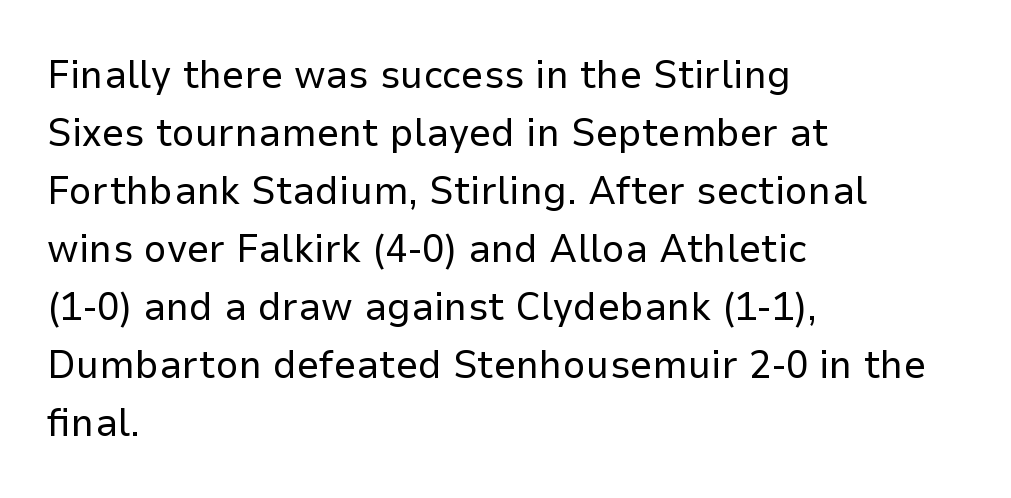
The compositor pushed each line to the left boundary. Character widths vary here, with narrow letters taking less room than wide ones. Designer's note — italics off, roman on. Each letter's strokes conclude bluntly, with no projecting serifs. The characters are drawn with everyday or finer stroke widths.
